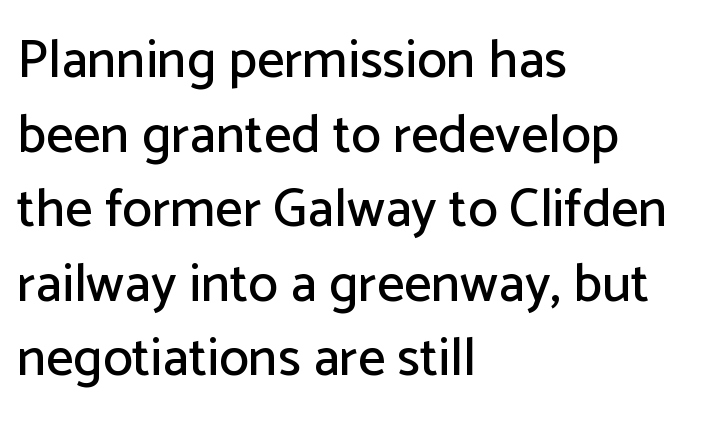
{"serif": "no", "italic": "no", "width": "normal", "stroke_contrast": "low", "x_height": "medium", "monospaced": "no", "underline": "no", "align": "left", "line_spacing": "normal", "line_spacing_ratio": 1.38, "letter_spacing": "normal", "letter_spacing_em": 0.0, "glyph_px": 54}
